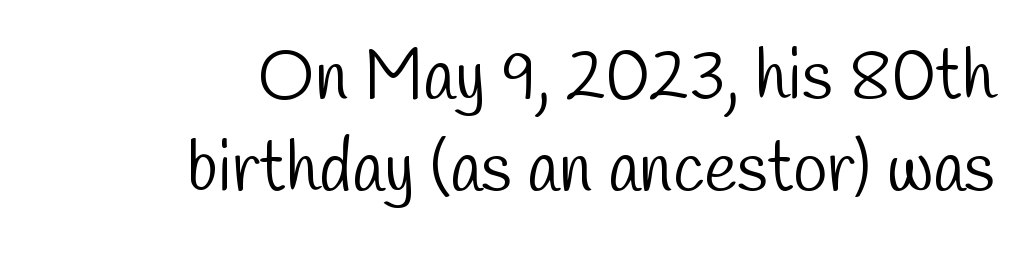
{"serif": "no", "bold": "no", "weight": "light", "width": "condensed", "stroke_contrast": "low", "x_height": "medium", "monospaced": "no", "underline": "no", "align": "right", "line_spacing": "normal", "line_spacing_ratio": 1.31, "letter_spacing": "normal", "letter_spacing_em": 0.0, "glyph_px": 70}
